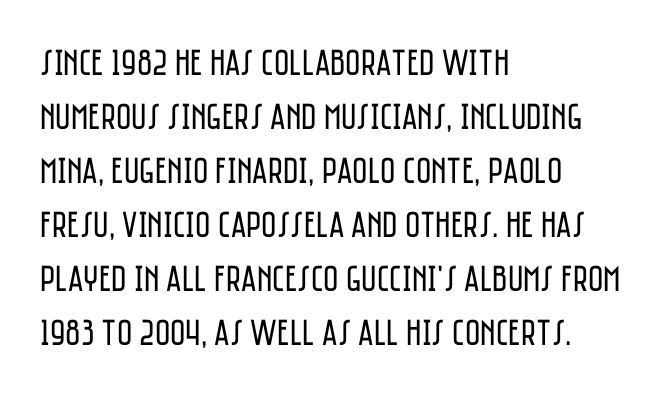
The image shows 37 px regular-weight, condensed sans-serif type, upright; set left-aligned, normal line spacing (1.46x), normal letter spacing, not underlined; low stroke contrast and a large x-height.
